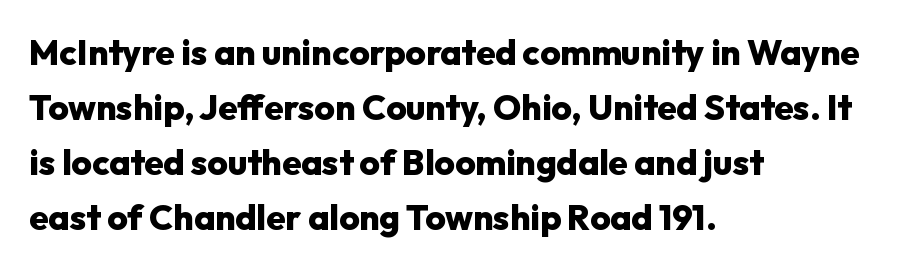
Q: Is the text bold? A: Yes.
Q: Is the text italic (slanted)? A: No, it is upright.
Q: Is the typeface a serif or a sans-serif typeface? A: Sans-serif.
Q: Is the text underlined? A: No.
Q: How is the paragraph aligned? A: Left-aligned.
Q: Is the spacing between letters normal or unusually wide? A: Normal.
Q: Is the spacing between lines tight, normal or loose? A: Normal.
Q: Width (condensed, normal, or wide)? A: Normal.
Q: Stroke contrast? A: Low.
Q: x-height? A: Medium.
Q: Monospaced? A: No.
